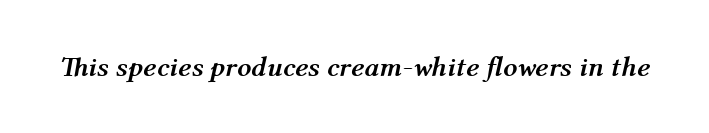
Proportional: the letters do not fall into vertical columns. These lines were composed using italics. The baseline area is clear. Weight: bold.
